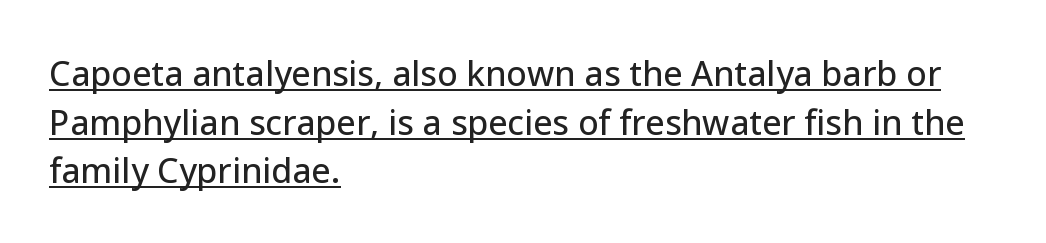
The image shows 34 px sans-serif type, upright; set left-aligned, normal line spacing (1.43x), normal letter spacing, underlined; low stroke contrast and a medium x-height.
